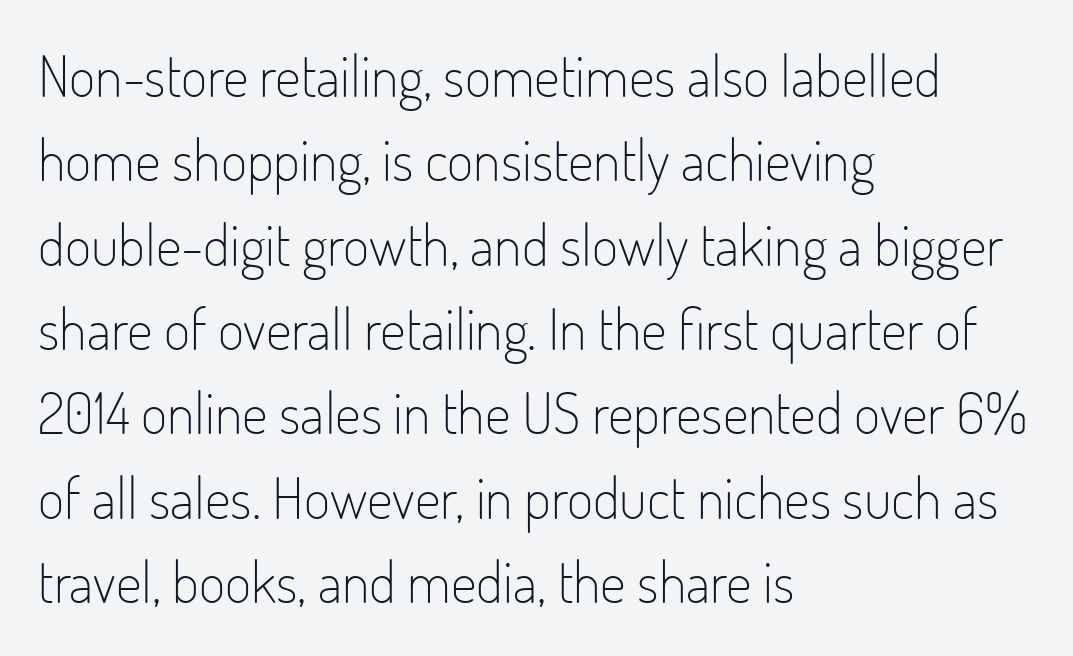
{"serif": "no", "italic": "no", "bold": "no", "weight": "light", "width": "condensed", "stroke_contrast": "low", "x_height": "small", "monospaced": "no", "underline": "no", "align": "left", "line_spacing": "normal", "line_spacing_ratio": 1.48, "letter_spacing": "normal", "letter_spacing_em": 0.0, "glyph_px": 57}
